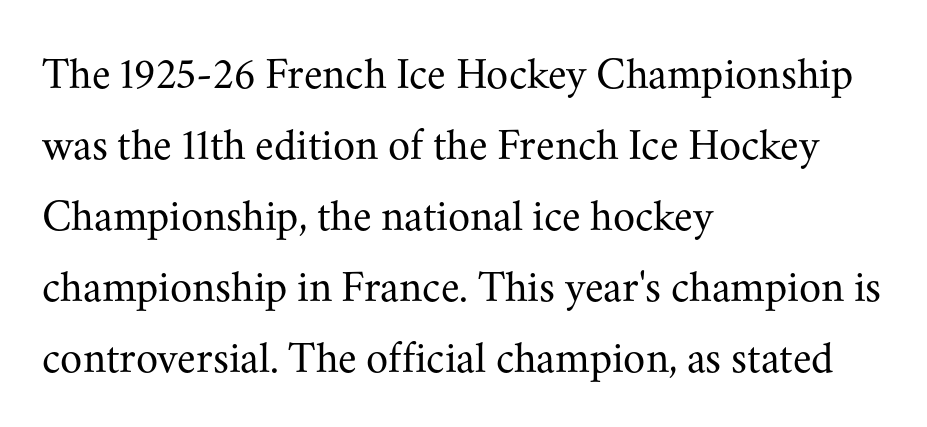
The image shows 45 px regular-weight serif type, upright; set left-aligned, normal line spacing (1.58x), normal letter spacing, not underlined; medium stroke contrast and a small x-height.
